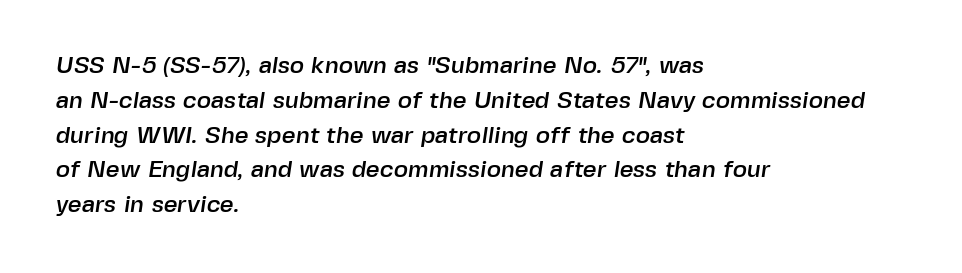
Line starts are locked; line ends wander. Does the leading feel generous? No, just average. Only glyphs here, with clear space below each row. This rendering leaves character spacing at its baseline value.
